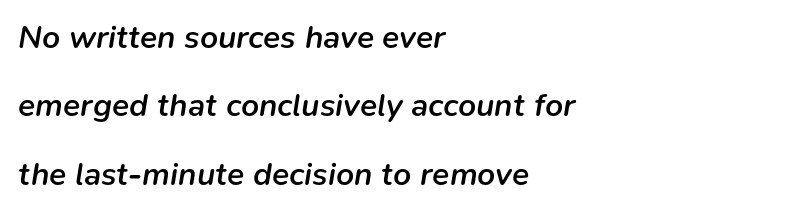
Q: Is the text bold? A: Semi-bold.
Q: Is the text italic (slanted)? A: Yes, it leans right by about 9 degrees.
Q: Is the text underlined? A: No.
Q: How is the paragraph aligned? A: Left-aligned.
Q: Is the spacing between letters normal or unusually wide? A: Normal.
Q: Is the spacing between lines tight, normal or loose? A: Loose.
Q: Width (condensed, normal, or wide)? A: Normal.
Q: Stroke contrast? A: Low.
Q: x-height? A: Medium.
Q: Monospaced? A: No.
